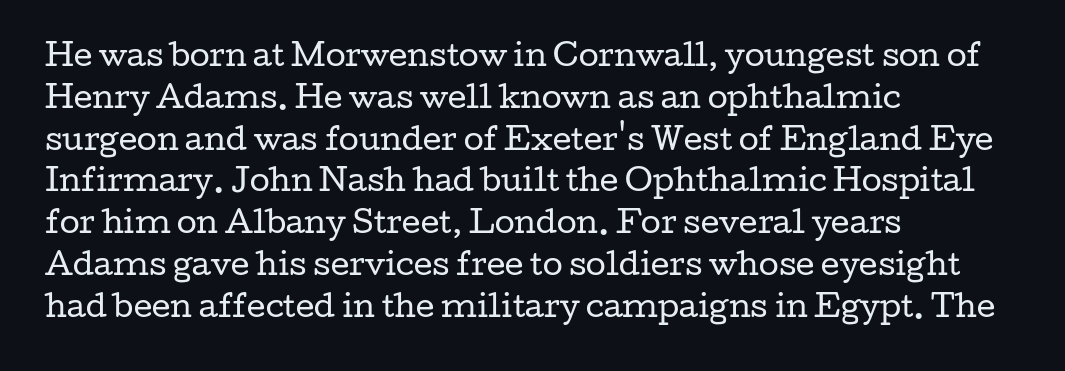
The image shows 29 px regular-weight, wide serif type, upright; set left-aligned, normal line spacing (1.44x), normal letter spacing, not underlined; low stroke contrast and a medium x-height.
